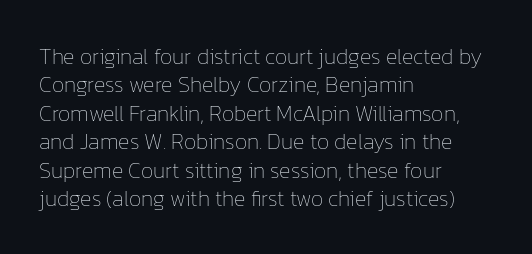
Q: Is the text bold? A: No.
Q: Is the text italic (slanted)? A: No, it is upright.
Q: Is the text underlined? A: No.
Q: How is the paragraph aligned? A: Left-aligned.
Q: Is the spacing between letters normal or unusually wide? A: Normal.
Q: Is the spacing between lines tight, normal or loose? A: Normal.
